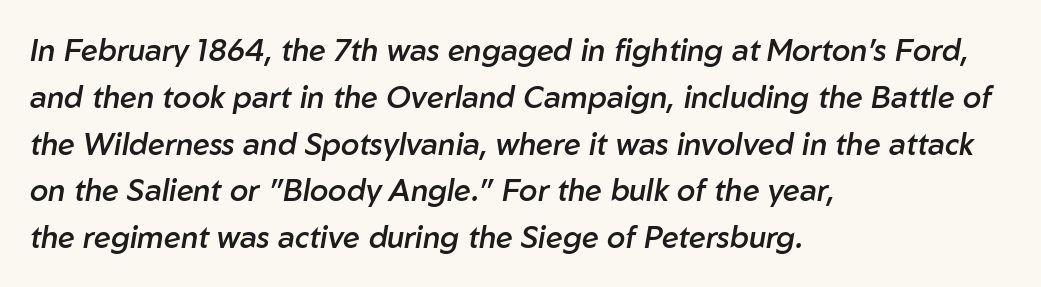
You could call the tracking neutral — neither tight nor loose. The typesetter chose a ragged-right arrangement here. The letters advance in unequal steps, a hallmark of proportional type. Slanted lettering throughout. The block of text has a typical density, with ordinary space between rows.
